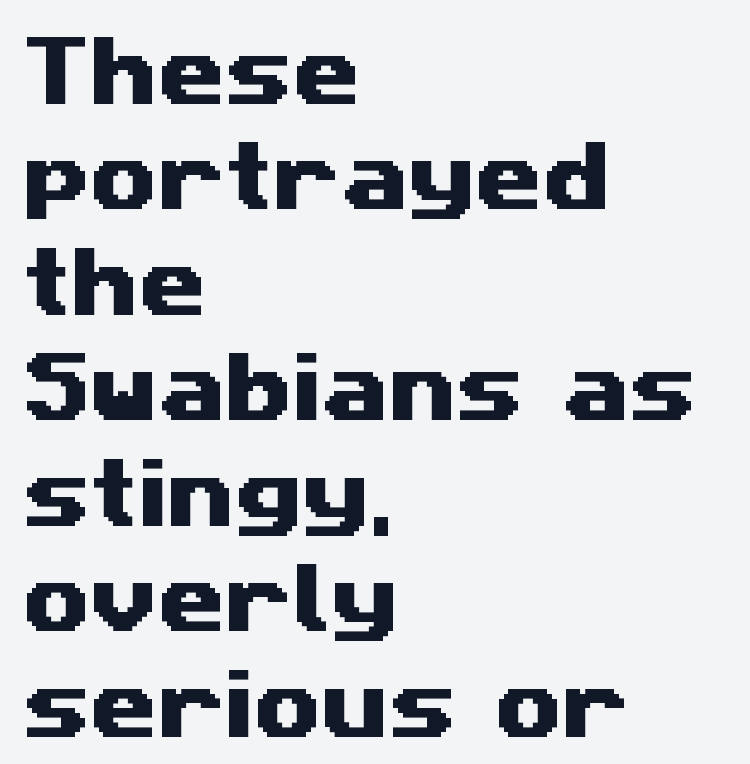
Q: Is the typeface a serif or a sans-serif typeface? A: Sans-serif.
Q: Is the text underlined? A: No.
Q: How is the paragraph aligned? A: Left-aligned.
Q: Is the spacing between letters normal or unusually wide? A: Normal.
Q: Is the spacing between lines tight, normal or loose? A: Normal.
Q: Width (condensed, normal, or wide)? A: Wide.
Q: Stroke contrast? A: Medium.
Q: x-height? A: Medium.
Q: Monospaced? A: No.
